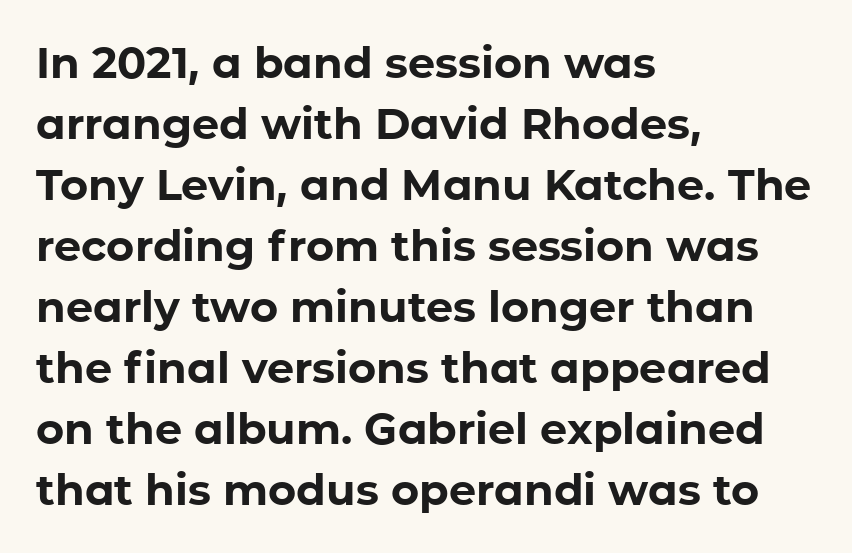
Q: Is the text bold? A: Yes.
Q: Is the text italic (slanted)? A: No, it is upright.
Q: Is the typeface a serif or a sans-serif typeface? A: Sans-serif.
Q: Is the text underlined? A: No.
Q: How is the paragraph aligned? A: Left-aligned.
Q: Is the spacing between letters normal or unusually wide? A: Normal.
Q: Is the spacing between lines tight, normal or loose? A: Normal.
Q: Width (condensed, normal, or wide)? A: Normal.
Q: Stroke contrast? A: Low.
Q: x-height? A: Medium.
Q: Monospaced? A: No.
